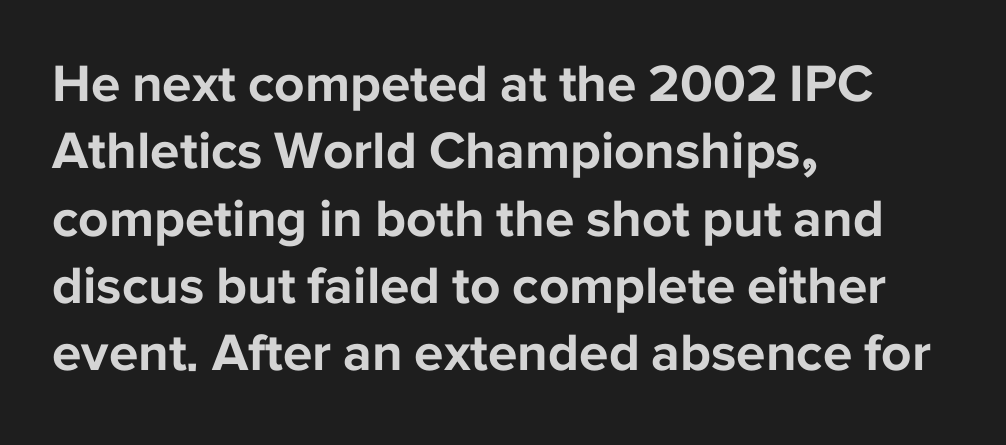
{"serif": "no", "italic": "no", "bold": "yes", "weight": "bold", "width": "normal", "stroke_contrast": "low", "x_height": "medium", "monospaced": "no", "underline": "no", "align": "left", "line_spacing": "normal", "line_spacing_ratio": 1.27, "letter_spacing": "normal", "letter_spacing_em": 0.0, "glyph_px": 53}
